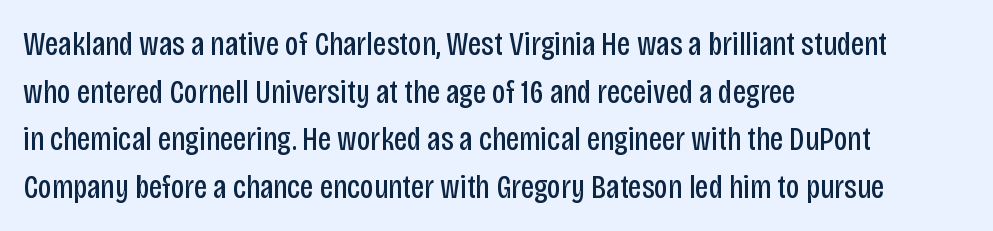
Honestly, the letter spacing is just normal — you wouldn't notice it. Tall strokes in this sample are plumb rather than angled. Examine the stroke ends and you'll find no serifs. Layout note: lines flush left. A light-to-regular cut is what we see here.
